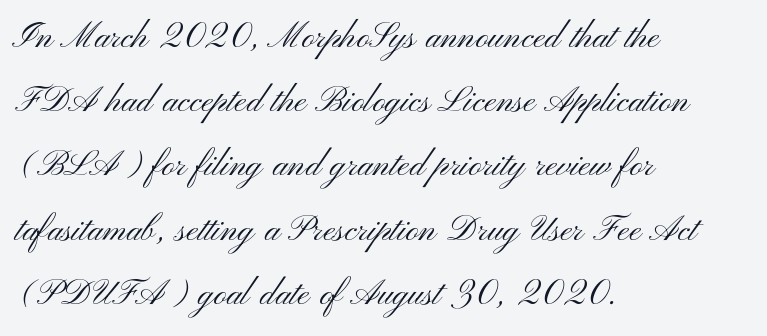
The image shows 44 px light, wide sans-serif type; set left-aligned, normal line spacing (1.46x), normal letter spacing, not underlined; medium stroke contrast and a small x-height.
